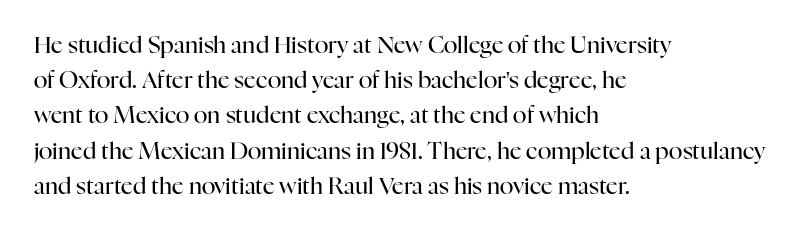
Q: Is the text bold? A: No.
Q: Is the text italic (slanted)? A: No, it is upright.
Q: Is the text underlined? A: No.
Q: How is the paragraph aligned? A: Left-aligned.
Q: Is the spacing between letters normal or unusually wide? A: Normal.
Q: Is the spacing between lines tight, normal or loose? A: Normal.
